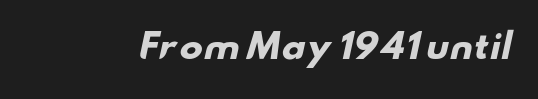
{"serif": "no", "bold": "yes", "weight": "heavy", "width": "wide", "stroke_contrast": "low", "x_height": "small", "monospaced": "no", "underline": "no", "letter_spacing": "normal", "letter_spacing_em": 0.0, "glyph_px": 34}
